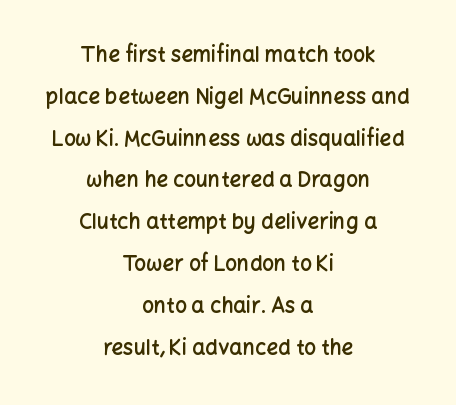
The image shows 21 px text type, upright; set centered, loose line spacing (1.99x), normal letter spacing, not underlined.
